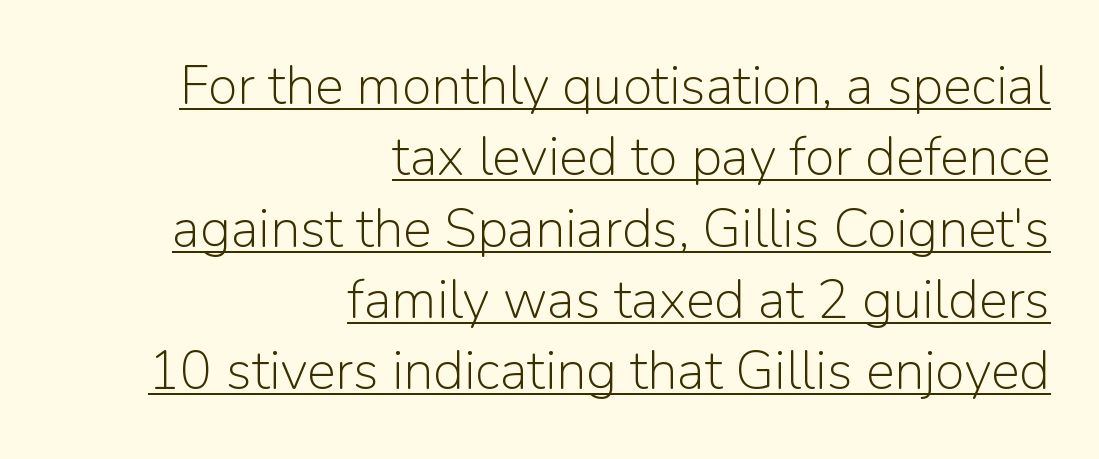
Q: Is the text bold? A: No.
Q: Is the text italic (slanted)? A: No, it is upright.
Q: Is the typeface a serif or a sans-serif typeface? A: Sans-serif.
Q: Is the text underlined? A: Yes.
Q: How is the paragraph aligned? A: Right-aligned.
Q: Is the spacing between letters normal or unusually wide? A: Normal.
Q: Is the spacing between lines tight, normal or loose? A: Normal.
Q: Width (condensed, normal, or wide)? A: Normal.
Q: Stroke contrast? A: Low.
Q: x-height? A: Medium.
Q: Monospaced? A: No.
